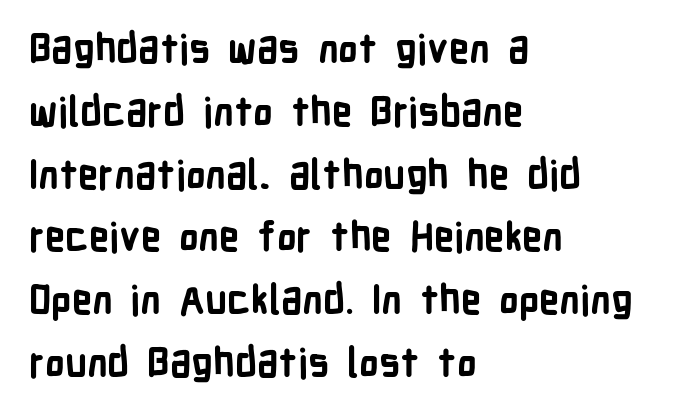
The image shows 40 px bold, condensed sans-serif type, upright; set left-aligned, normal line spacing (1.57x), normal letter spacing, not underlined; low stroke contrast and a medium x-height.
